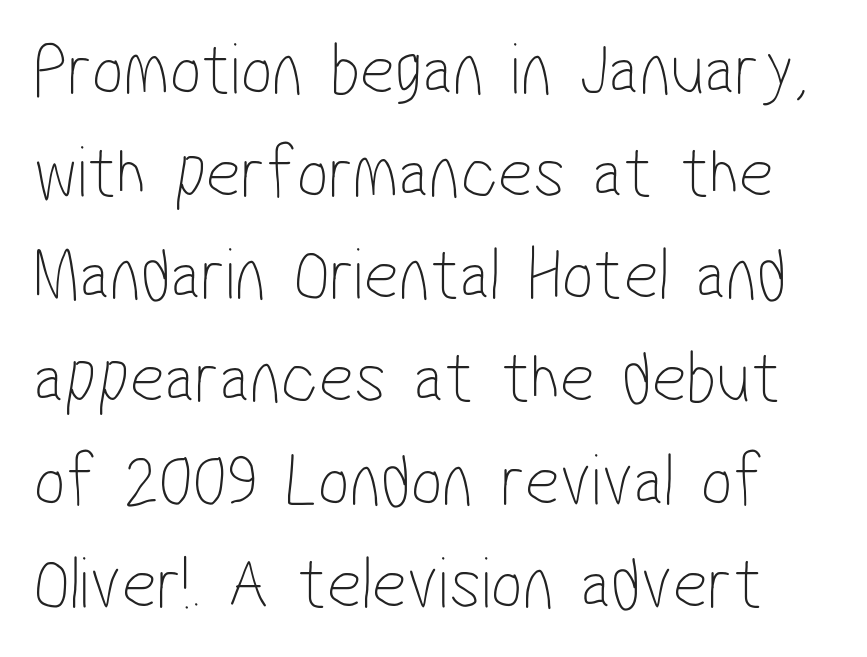
Q: Is the text bold? A: No.
Q: Is the typeface a serif or a sans-serif typeface? A: Sans-serif.
Q: Is the text underlined? A: No.
Q: Is the spacing between letters normal or unusually wide? A: Normal.
Q: Is the spacing between lines tight, normal or loose? A: Normal.
Q: Width (condensed, normal, or wide)? A: Condensed.
Q: Stroke contrast? A: Low.
Q: x-height? A: Medium.
Q: Monospaced? A: No.
